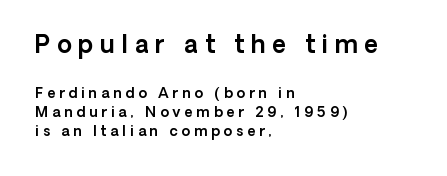
If you squint, the top block still reads clearly — it's the larger of the two. Compared with typical body copy, the letter spacing here is much looser. The lettering stays uniformly vertical, giving the passage a roman look. Reading down the column, the eye jumps a familiar distance to each next line.
